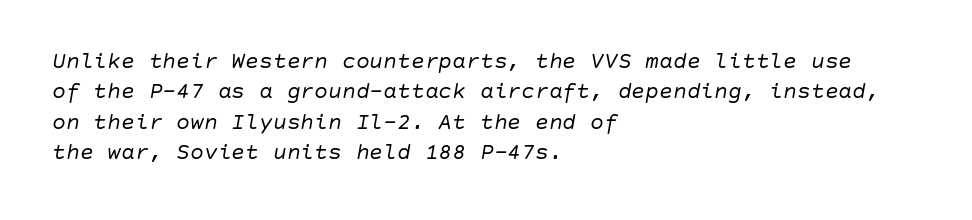
{"italic": "yes", "lean": "right", "slant_degrees": 10, "bold": "no", "underline": "no", "align": "left", "line_spacing": "normal", "line_spacing_ratio": 1.32, "letter_spacing": "normal", "letter_spacing_em": 0.0, "glyph_px": 23}
